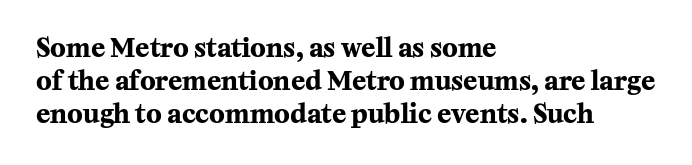
{"italic": "no", "bold": "yes", "underline": "no", "align": "left", "line_spacing": "normal", "line_spacing_ratio": 1.26, "letter_spacing": "normal", "letter_spacing_em": 0.0, "glyph_px": 26}
